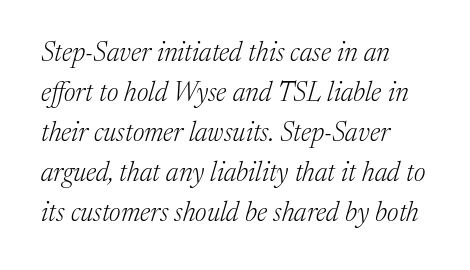
Line spacing here is normal. Summary of weight: not heavy and not bold. The zone under the glyphs is completely vacant. The rendering anchors every line to the left-hand side.
